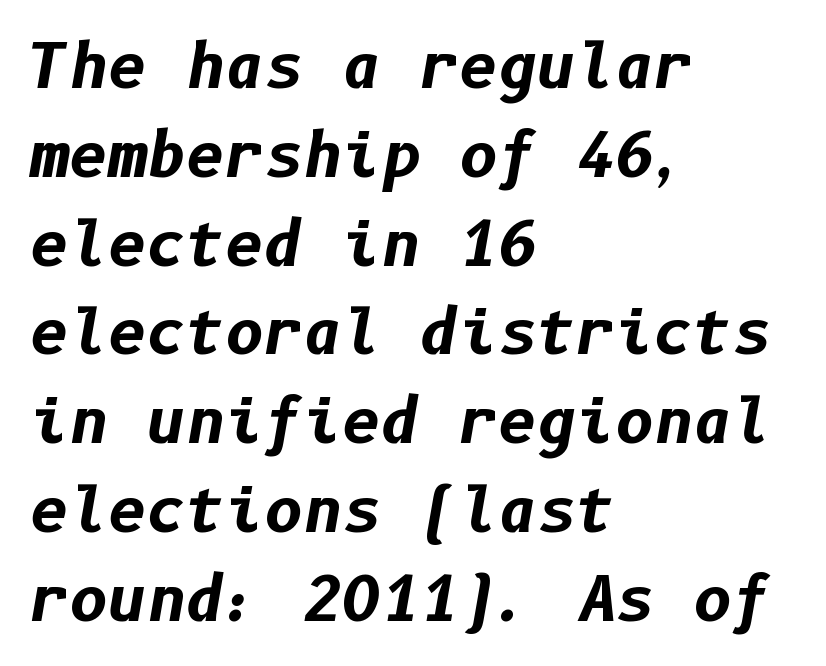
Quick note: interline space is typical. If you drew a ruler down the left edge, every line would touch it. The face used here has the dense, thick strokes of a bold. Plain, unruled lines of type. There's an unmistakable incline to the writing here. Honestly, the letter spacing is just normal — you wouldn't notice it.
